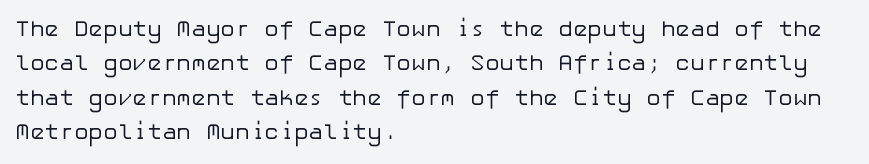
{"italic": "no", "bold": "no", "underline": "no", "align": "left", "line_spacing": "normal", "line_spacing_ratio": 1.56, "letter_spacing": "normal", "letter_spacing_em": 0.0, "glyph_px": 22}
